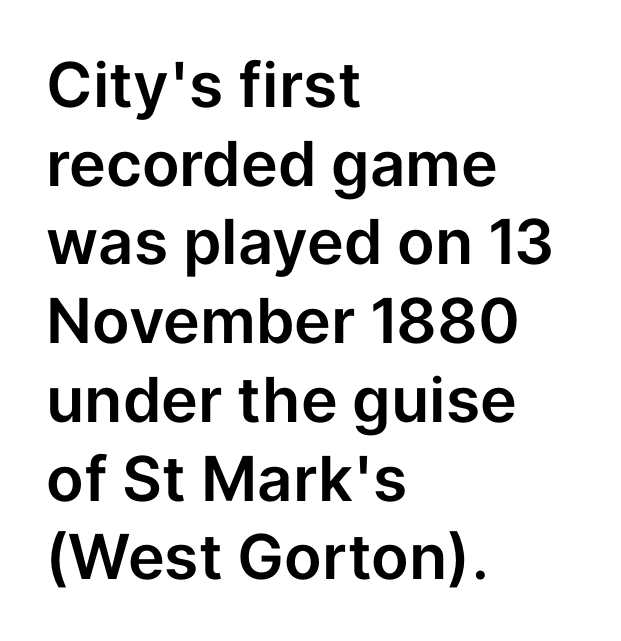
In terms of posture, this sample is upright. The rendering uses natural spacing where letterforms have individual widths. Font category for this specimen: sans-serif. How would I describe the line gaps? Plain and ordinary.
